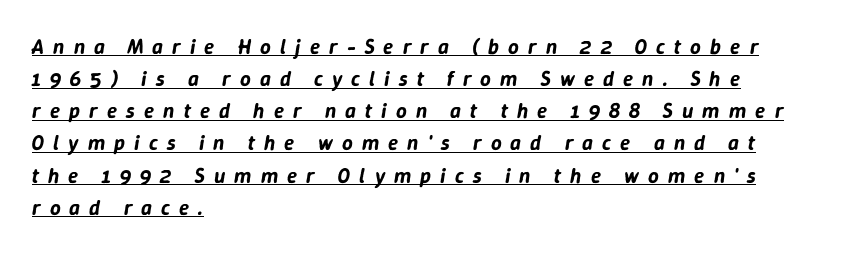
The image shows 21 px text type, italic (leaning right); set left-aligned, normal line spacing (1.53x), unusually wide letter spacing (+0.43 em), underlined.
